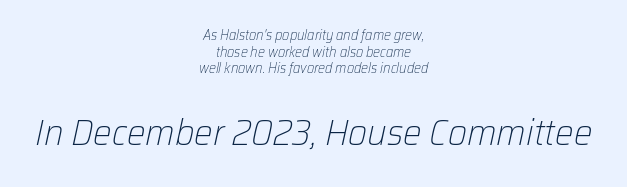
Letter spacing: default. The zone under the glyphs is completely vacant. The strokes are not fattened; the text isn't bold. The paragraph has two soft edges and a firm central axis. Proportional: the letters do not fall into vertical columns. Block two is the big one; block one sits smaller above it.
